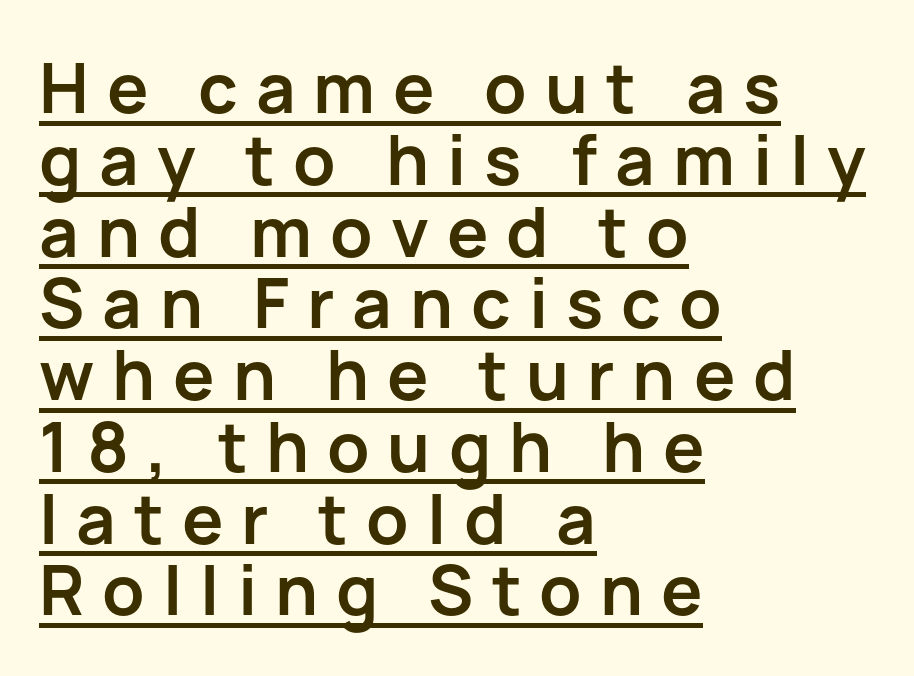
Q: Is the text bold? A: Yes.
Q: Is the text italic (slanted)? A: No, it is upright.
Q: Is the typeface a serif or a sans-serif typeface? A: Sans-serif.
Q: Is the text underlined? A: Yes.
Q: How is the paragraph aligned? A: Left-aligned.
Q: Is the spacing between letters normal or unusually wide? A: Unusually wide.
Q: Is the spacing between lines tight, normal or loose? A: Tight.
Q: Width (condensed, normal, or wide)? A: Normal.
Q: Stroke contrast? A: Low.
Q: x-height? A: Medium.
Q: Monospaced? A: No.
